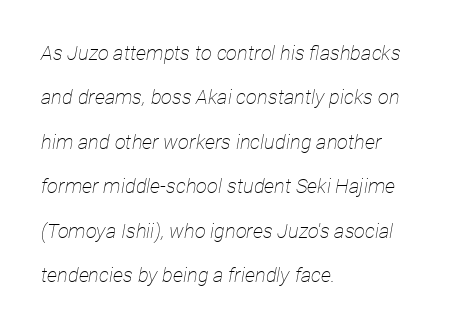
Q: Is the text bold? A: No.
Q: Is the text italic (slanted)? A: Yes, it leans right by about 12 degrees.
Q: Is the text underlined? A: No.
Q: How is the paragraph aligned? A: Left-aligned.
Q: Is the spacing between letters normal or unusually wide? A: Normal.
Q: Is the spacing between lines tight, normal or loose? A: Loose.
